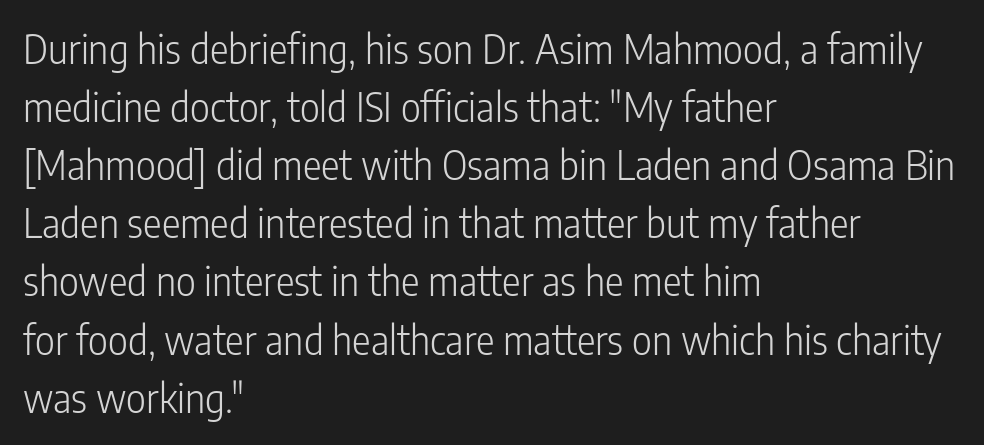
Q: Is the text bold? A: No.
Q: Is the text italic (slanted)? A: No, it is upright.
Q: Is the typeface a serif or a sans-serif typeface? A: Sans-serif.
Q: Is the text underlined? A: No.
Q: How is the paragraph aligned? A: Left-aligned.
Q: Is the spacing between letters normal or unusually wide? A: Normal.
Q: Is the spacing between lines tight, normal or loose? A: Normal.
Q: Width (condensed, normal, or wide)? A: Condensed.
Q: Stroke contrast? A: Low.
Q: x-height? A: Medium.
Q: Monospaced? A: No.
